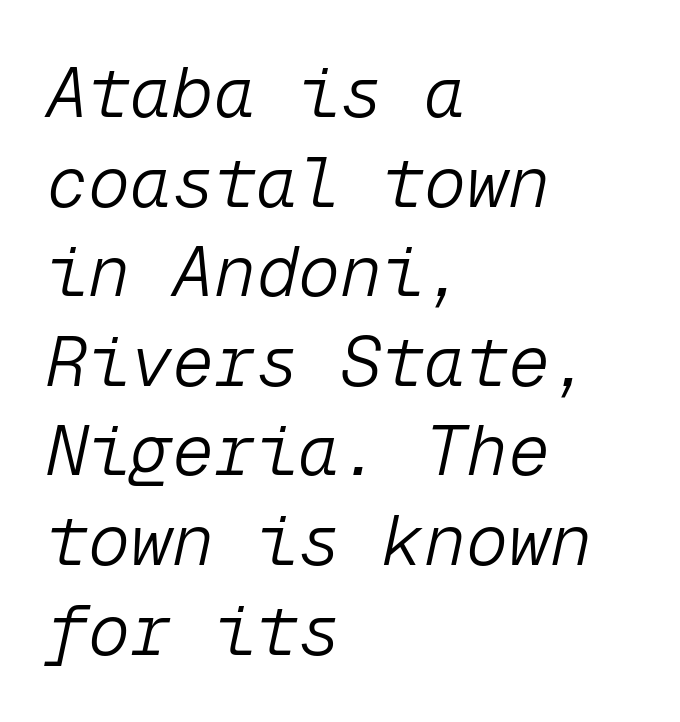
The letters are slanted; this is an italic face. If you drew a ruler down the left edge, every line would touch it. A light-to-regular cut is what we see here. Standard letterfit; no display-style spreading of the glyphs. Only glyphs here, with clear space below each row.
